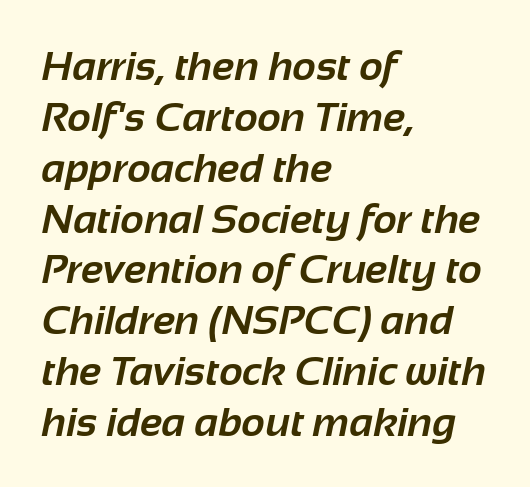
{"serif": "no", "bold": "yes", "weight": "bold", "width": "normal", "stroke_contrast": "low", "x_height": "medium", "monospaced": "no", "underline": "no", "align": "left", "line_spacing_ratio": 1.24, "letter_spacing": "normal", "letter_spacing_em": 0.0, "glyph_px": 41}
